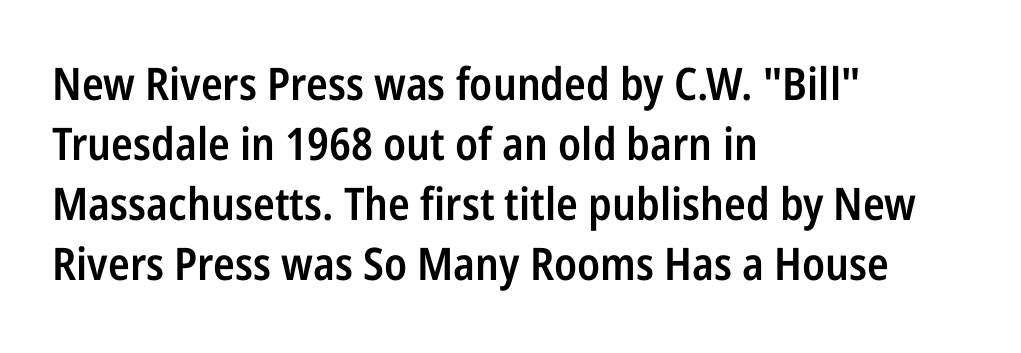
Q: Is the text bold? A: Semi-bold.
Q: Is the text italic (slanted)? A: No, it is upright.
Q: Is the typeface a serif or a sans-serif typeface? A: Sans-serif.
Q: Is the text underlined? A: No.
Q: How is the paragraph aligned? A: Left-aligned.
Q: Is the spacing between letters normal or unusually wide? A: Normal.
Q: Is the spacing between lines tight, normal or loose? A: Normal.
Q: Width (condensed, normal, or wide)? A: Condensed.
Q: Stroke contrast? A: Low.
Q: x-height? A: Medium.
Q: Monospaced? A: No.
